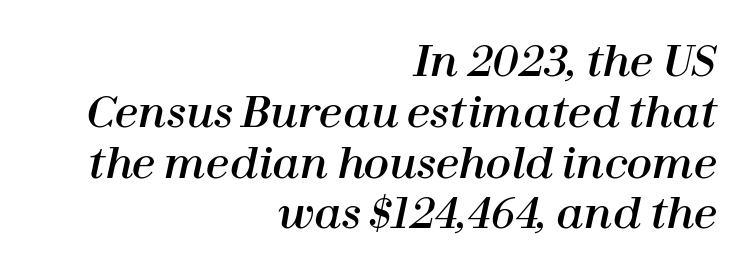
{"italic": "yes", "lean": "right", "slant_degrees": 12, "width": "normal", "stroke_contrast": "high", "x_height": "medium", "monospaced": "no", "underline": "no", "align": "right", "line_spacing_ratio": 1.21, "letter_spacing": "normal", "letter_spacing_em": 0.0, "glyph_px": 42}
